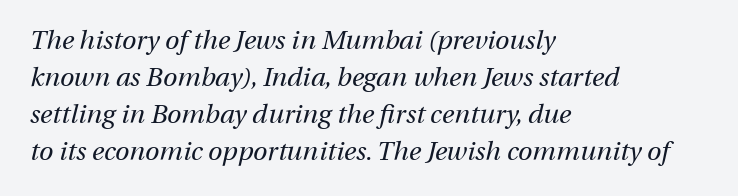
Q: Is the text bold? A: No.
Q: Is the text italic (slanted)? A: Yes, it leans right by about 13 degrees.
Q: Is the text underlined? A: No.
Q: How is the paragraph aligned? A: Left-aligned.
Q: Is the spacing between letters normal or unusually wide? A: Normal.
Q: Is the spacing between lines tight, normal or loose? A: Normal.
